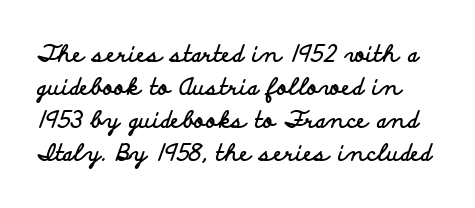
The image shows 23 px bold type; set normal line spacing (1.43x), normal letter spacing, not underlined.
